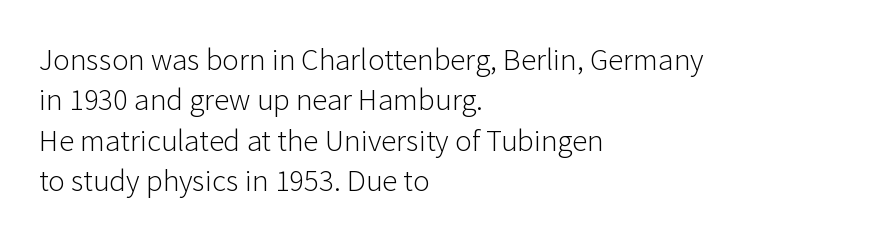
{"serif": "no", "italic": "no", "bold": "no", "weight": "light", "width": "normal", "stroke_contrast": "low", "x_height": "medium", "monospaced": "no", "underline": "no", "align": "left", "line_spacing": "normal", "line_spacing_ratio": 1.3, "letter_spacing": "normal", "letter_spacing_em": 0.0, "glyph_px": 31}
